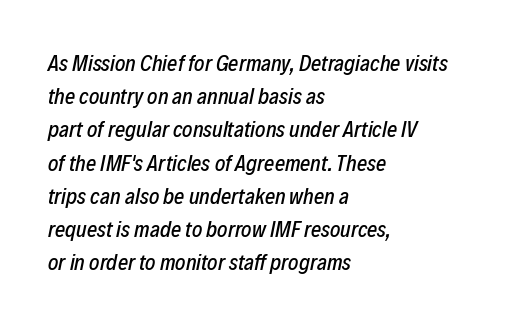
The image shows 22 px text type, italic (leaning right); set left-aligned, normal line spacing (1.51x), normal letter spacing, not underlined.
